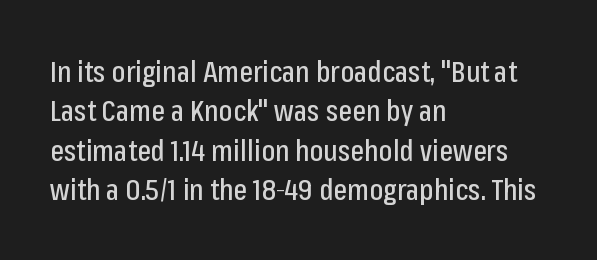
{"serif": "no", "italic": "no", "width": "condensed", "stroke_contrast": "low", "x_height": "medium", "monospaced": "no", "underline": "no", "align": "left", "line_spacing": "normal", "line_spacing_ratio": 1.36, "letter_spacing": "normal", "letter_spacing_em": 0.0, "glyph_px": 29}
